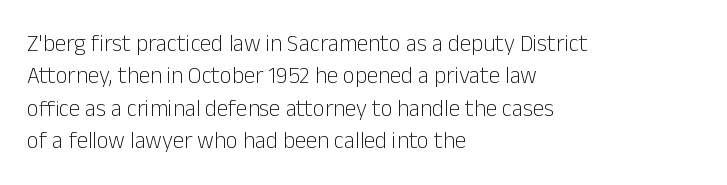
{"italic": "no", "bold": "no", "underline": "no", "align": "left", "line_spacing": "normal", "line_spacing_ratio": 1.41, "letter_spacing": "normal", "letter_spacing_em": 0.0, "glyph_px": 23}
